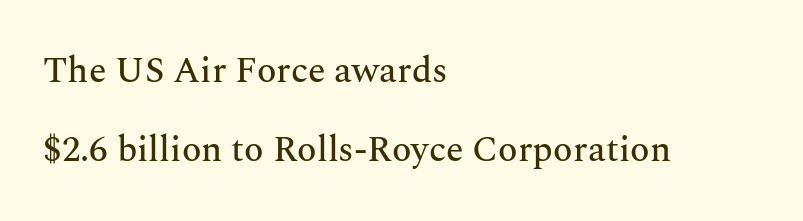
Casual observation: everything's shoved over to the left. This sample uses plain, unmodified letter spacing. Glance below the letters and you will spot only blank space. Interline gaps are noticeably wide in this sample.
